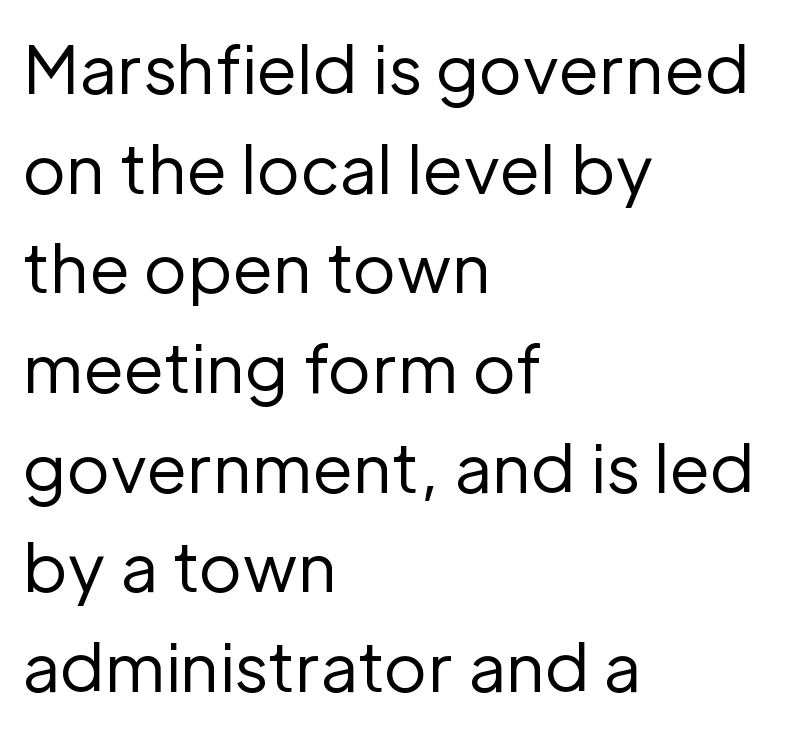
Teacher's note: observe the even left margin — that is flush-left alignment. The letters look calm and open, with moderate or lighter stems. Look at the tracking — it's just the regular setting, nothing added. The passage shown is typeset with a sans-serif family. This is roman type, the default non-slanted kind. Horizontal bands of white between lines are of average thickness.
